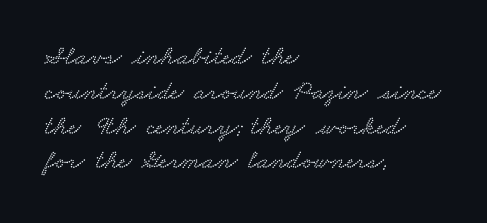
The image shows 27 px text type; set left-aligned, normal line spacing (1.29x), normal letter spacing, not underlined.
